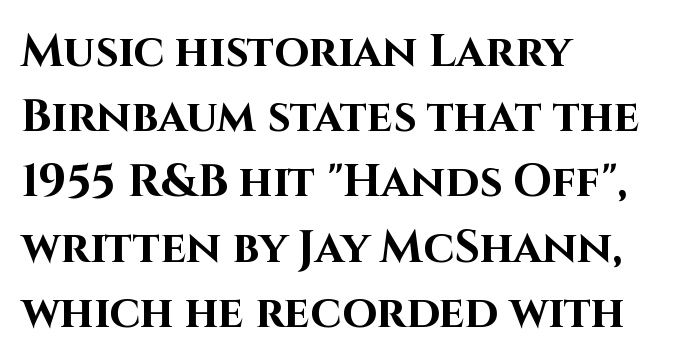
Q: Is the text bold? A: Yes.
Q: Is the text italic (slanted)? A: No, it is upright.
Q: Is the typeface a serif or a sans-serif typeface? A: Sans-serif.
Q: Is the text underlined? A: No.
Q: How is the paragraph aligned? A: Left-aligned.
Q: Is the spacing between letters normal or unusually wide? A: Normal.
Q: Is the spacing between lines tight, normal or loose? A: Normal.
Q: Width (condensed, normal, or wide)? A: Normal.
Q: Stroke contrast? A: High.
Q: x-height? A: Large.
Q: Monospaced? A: No.
